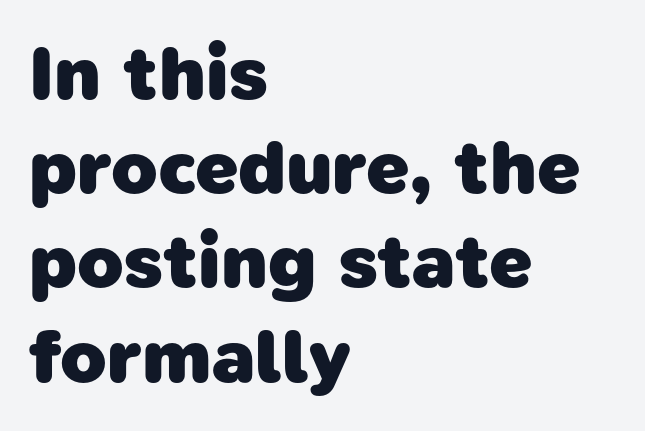
Q: Is the text bold? A: Yes.
Q: Is the typeface a serif or a sans-serif typeface? A: Sans-serif.
Q: Is the text underlined? A: No.
Q: How is the paragraph aligned? A: Left-aligned.
Q: Is the spacing between letters normal or unusually wide? A: Normal.
Q: Width (condensed, normal, or wide)? A: Normal.
Q: Stroke contrast? A: Low.
Q: x-height? A: Medium.
Q: Monospaced? A: No.
